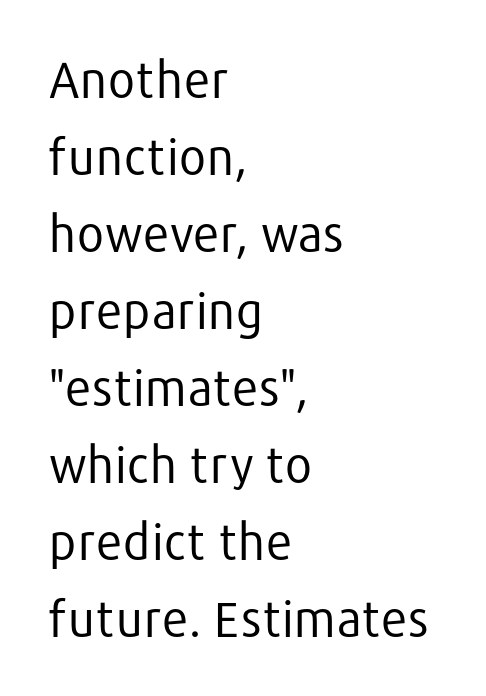
{"serif": "no", "italic": "no", "bold": "no", "weight": "regular", "width": "normal", "stroke_contrast": "low", "x_height": "medium", "monospaced": "no", "underline": "no", "align": "left", "line_spacing": "normal", "line_spacing_ratio": 1.57, "letter_spacing": "normal", "letter_spacing_em": 0.0, "glyph_px": 49}
